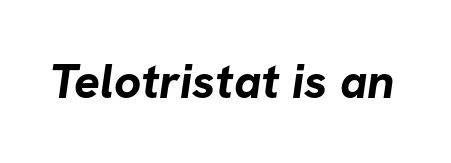
Q: Is the text bold? A: Yes.
Q: Is the typeface a serif or a sans-serif typeface? A: Sans-serif.
Q: Is the text underlined? A: No.
Q: Is the spacing between letters normal or unusually wide? A: Normal.
Q: Width (condensed, normal, or wide)? A: Normal.
Q: Stroke contrast? A: Low.
Q: x-height? A: Medium.
Q: Monospaced? A: No.
